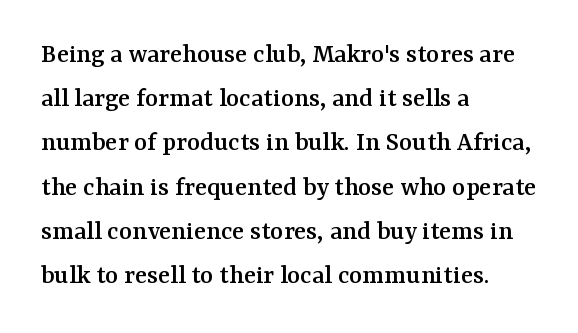
The image shows 28 px serif type, upright; set left-aligned, normal line spacing (1.58x), normal letter spacing, not underlined; medium stroke contrast and a medium x-height.
